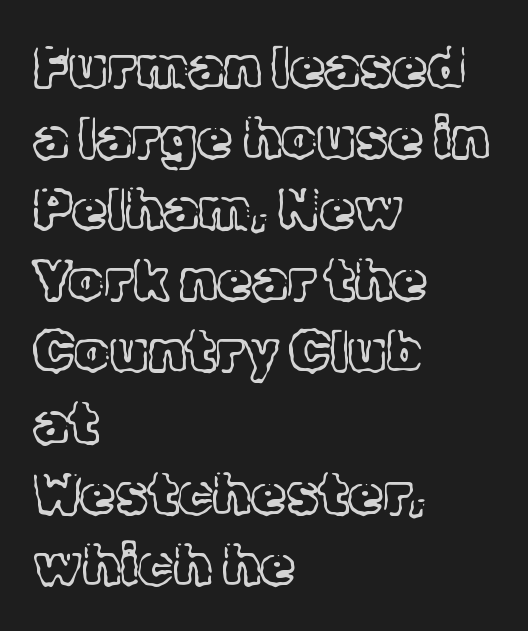
Q: Is the text bold? A: No.
Q: Is the text italic (slanted)? A: No, it is upright.
Q: Is the typeface a serif or a sans-serif typeface? A: Serif.
Q: Is the text underlined? A: No.
Q: How is the paragraph aligned? A: Left-aligned.
Q: Is the spacing between letters normal or unusually wide? A: Normal.
Q: Is the spacing between lines tight, normal or loose? A: Normal.
Q: Width (condensed, normal, or wide)? A: Normal.
Q: x-height? A: Medium.
Q: Monospaced? A: No.
